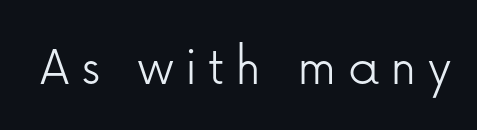
The image shows 58 px light sans-serif type, upright; set not underlined; low stroke contrast and a medium x-height.
